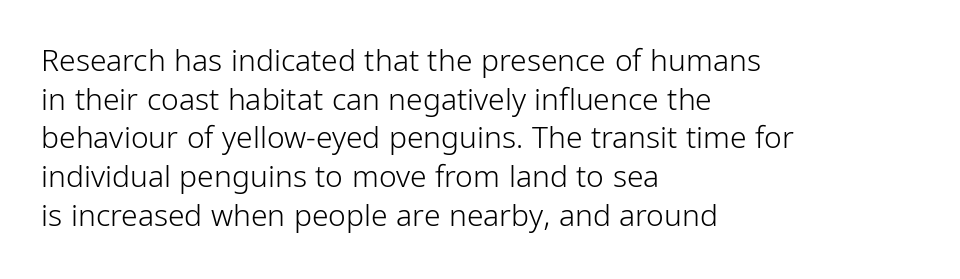
{"serif": "no", "italic": "no", "bold": "no", "weight": "light", "width": "condensed", "stroke_contrast": "low", "x_height": "medium", "monospaced": "no", "underline": "no", "align": "left", "line_spacing": "normal", "line_spacing_ratio": 1.29, "letter_spacing": "normal", "letter_spacing_em": 0.0, "glyph_px": 30}
